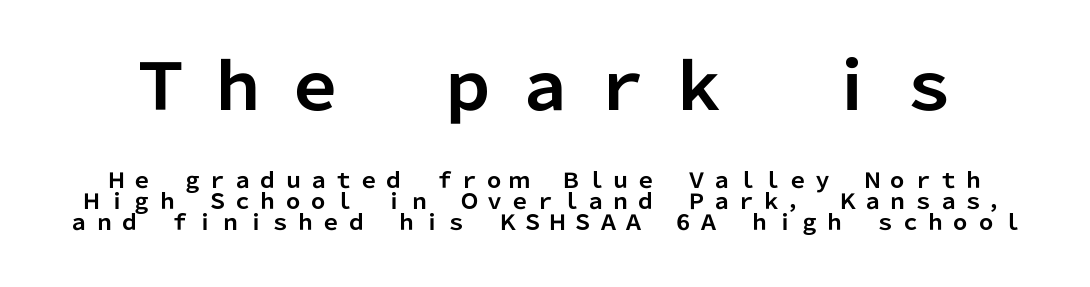
The image shows 64 px bold sans-serif type, upright; set tight line spacing (1.01x), unusually wide letter spacing (+0.2 em), not underlined; the first (top) block is 3.05x larger; low stroke contrast and a medium x-height.
